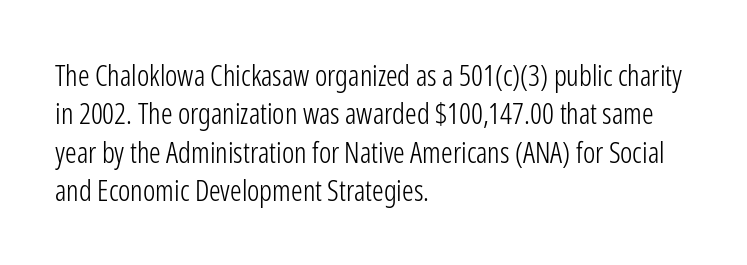
The typesetting does not lean heavy: it is not bold. Words float on clear page, feet unadorned. One-word summary of the alignment: left. Is there any slant? The stems are plumb.
